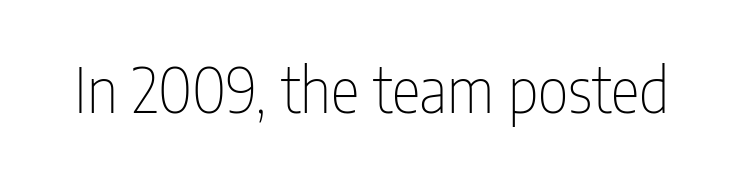
The image shows 61 px thin, condensed sans-serif type, upright; set normal letter spacing, not underlined; low stroke contrast and a medium x-height.
